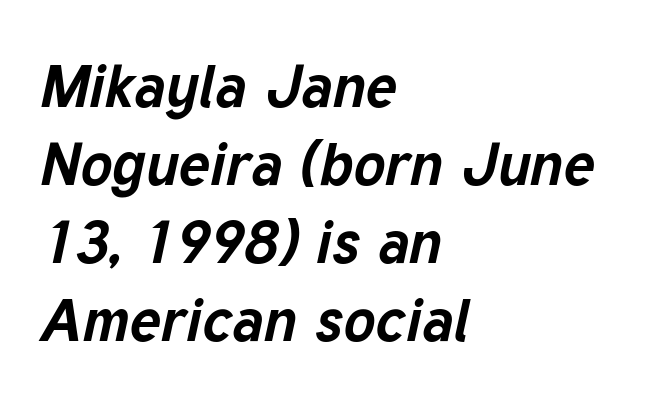
The image shows 60 px bold type, italic (leaning right); set left-aligned, normal line spacing (1.3x), normal letter spacing, not underlined; low stroke contrast and a medium x-height.
